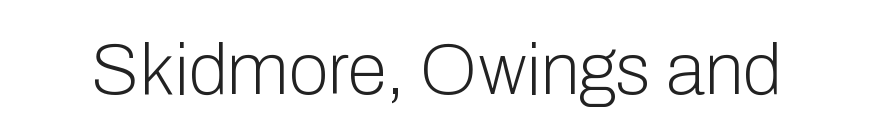
{"serif": "no", "italic": "no", "bold": "no", "weight": "light", "width": "normal", "stroke_contrast": "low", "x_height": "medium", "monospaced": "no", "underline": "no", "letter_spacing": "normal", "letter_spacing_em": 0.0, "glyph_px": 72}
